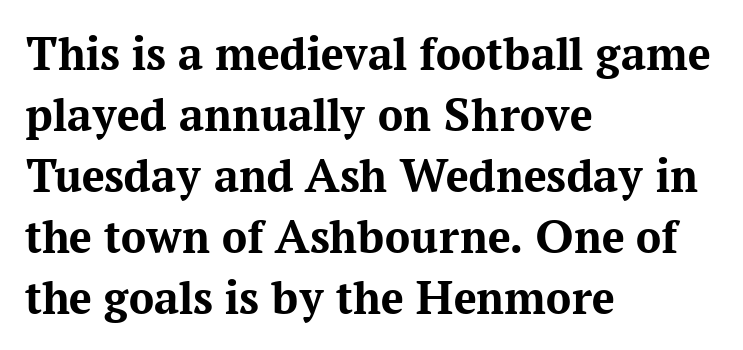
Q: Is the text bold? A: Yes.
Q: Is the text italic (slanted)? A: No, it is upright.
Q: Is the typeface a serif or a sans-serif typeface? A: Serif.
Q: Is the text underlined? A: No.
Q: How is the paragraph aligned? A: Left-aligned.
Q: Is the spacing between letters normal or unusually wide? A: Normal.
Q: Width (condensed, normal, or wide)? A: Normal.
Q: Stroke contrast? A: Medium.
Q: x-height? A: Medium.
Q: Monospaced? A: No.
